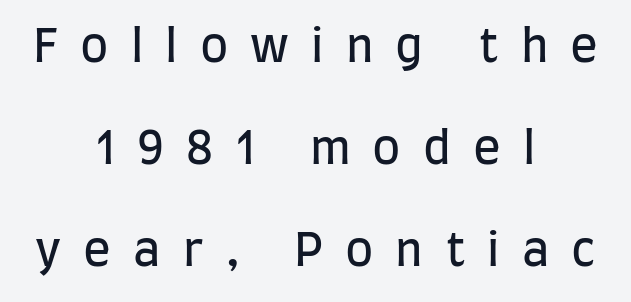
{"serif": "no", "italic": "no", "bold": "no", "weight": "regular", "width": "condensed", "stroke_contrast": "low", "x_height": "large", "monospaced": "no", "underline": "no", "align": "center", "line_spacing": "loose", "line_spacing_ratio": 2.22, "letter_spacing": "wide", "letter_spacing_em": 0.48, "glyph_px": 46}
